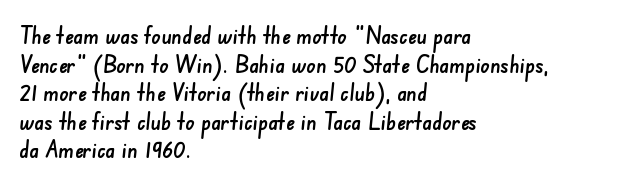
The image shows 23 px text type; set left-aligned, line spacing 1.24x, normal letter spacing, not underlined.
